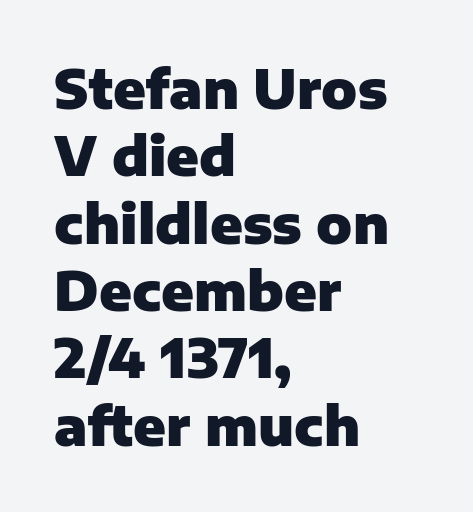
{"serif": "no", "italic": "no", "bold": "yes", "weight": "heavy", "width": "normal", "stroke_contrast": "low", "x_height": "medium", "monospaced": "no", "underline": "no", "align": "left", "line_spacing": "normal", "line_spacing_ratio": 1.27, "letter_spacing": "normal", "letter_spacing_em": 0.0, "glyph_px": 53}
